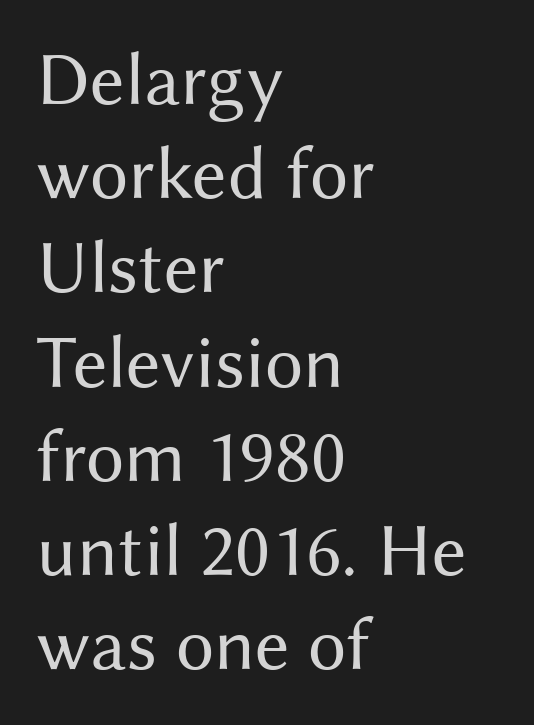
The image shows 76 px regular-weight sans-serif type, upright; set left-aligned, line spacing 1.24x, normal letter spacing, not underlined; medium stroke contrast and a medium x-height.
